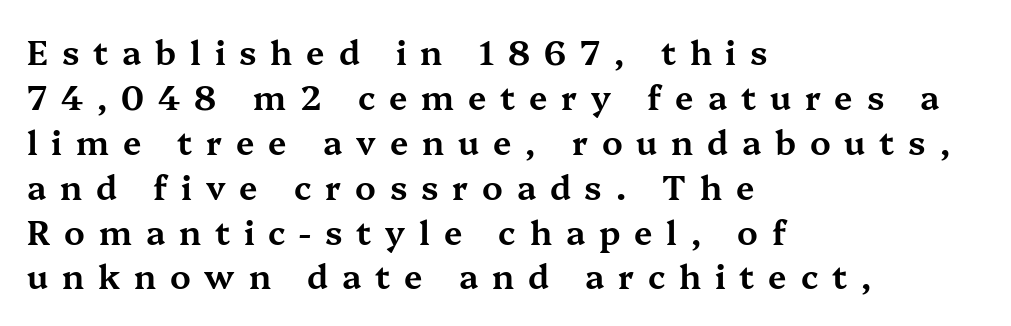
{"serif": "yes", "italic": "no", "width": "wide", "stroke_contrast": "medium", "x_height": "medium", "monospaced": "no", "underline": "no", "align": "left", "line_spacing": "normal", "line_spacing_ratio": 1.36, "letter_spacing": "wide", "letter_spacing_em": 0.42, "glyph_px": 33}
